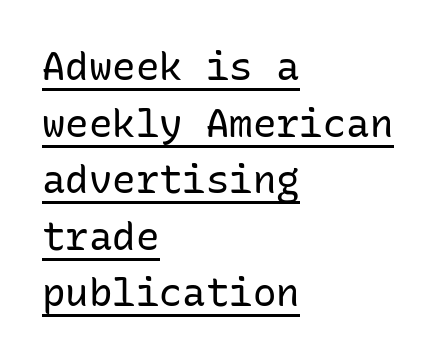
{"serif": "no", "italic": "no", "bold": "no", "weight": "regular", "width": "normal", "stroke_contrast": "low", "x_height": "medium", "monospaced": "yes", "underline": "yes", "align": "left", "line_spacing": "normal", "line_spacing_ratio": 1.45, "letter_spacing": "normal", "letter_spacing_em": 0.0, "glyph_px": 39}
